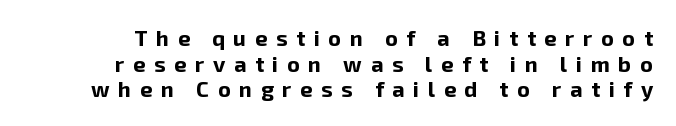
{"italic": "no", "bold": "yes", "underline": "no", "line_spacing_ratio": 1.16, "letter_spacing": "wide", "letter_spacing_em": 0.39, "glyph_px": 22}
